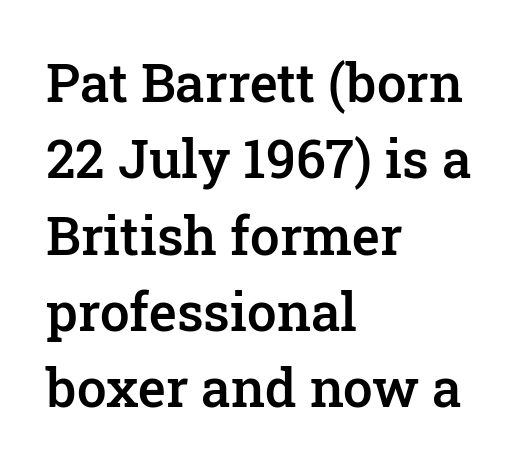
{"serif": "yes", "italic": "no", "bold": "semi", "weight": "semibold", "width": "normal", "stroke_contrast": "low", "x_height": "medium", "monospaced": "no", "underline": "no", "align": "left", "line_spacing": "normal", "line_spacing_ratio": 1.44, "letter_spacing": "normal", "letter_spacing_em": 0.0, "glyph_px": 53}
